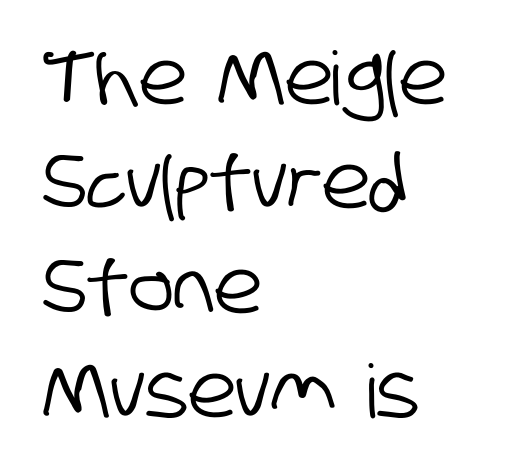
{"serif": "no", "width": "condensed", "stroke_contrast": "low", "x_height": "large", "monospaced": "no", "underline": "no", "align": "left", "line_spacing": "normal", "line_spacing_ratio": 1.41, "letter_spacing": "normal", "letter_spacing_em": 0.0, "glyph_px": 74}
